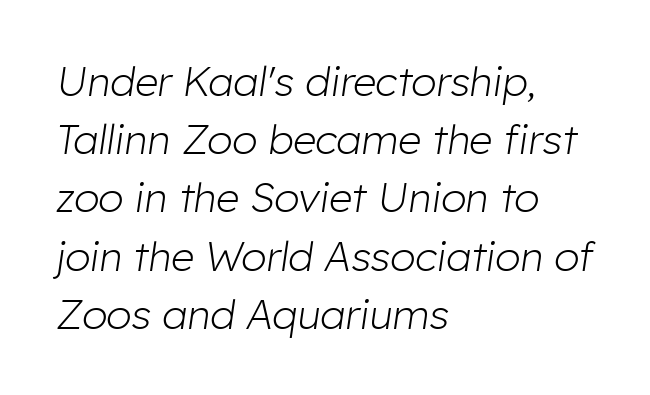
{"italic": "yes", "lean": "right", "slant_degrees": 8, "bold": "no", "weight": "light", "width": "normal", "stroke_contrast": "low", "x_height": "medium", "monospaced": "no", "underline": "no", "align": "left", "line_spacing": "normal", "line_spacing_ratio": 1.42, "letter_spacing": "normal", "letter_spacing_em": 0.0, "glyph_px": 41}
